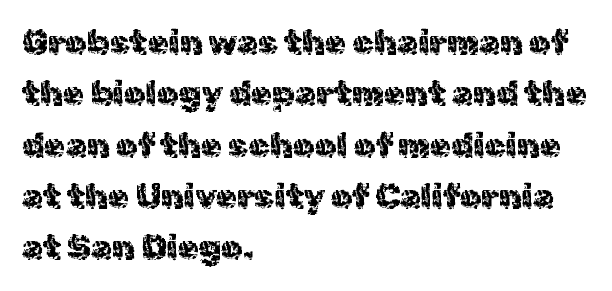
The block of text has a typical density, with ordinary space between rows. Beneath every word, the page is bare. Designer's note — italics off, roman on. Type style note: lacks serifs. The rendering uses natural spacing where letterforms have individual widths. You could call the tracking neutral — neither tight nor loose.
